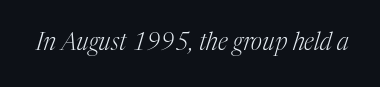
The foot of each line stays bare and open. Designer's note — italics engaged. Standard letterfit; no display-style spreading of the glyphs. The letterforms sit at book weight or below.
